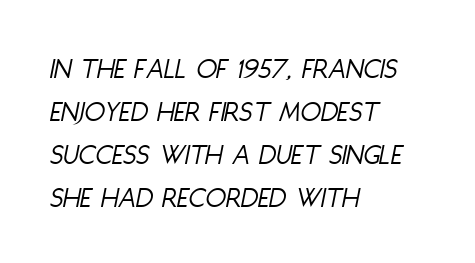
Q: Is the text bold? A: No.
Q: Is the text italic (slanted)? A: Yes, it leans right by about 11 degrees.
Q: Is the text underlined? A: No.
Q: How is the paragraph aligned? A: Left-aligned.
Q: Is the spacing between letters normal or unusually wide? A: Normal.
Q: Is the spacing between lines tight, normal or loose? A: Normal.
Q: Width (condensed, normal, or wide)? A: Condensed.
Q: Stroke contrast? A: Low.
Q: x-height? A: Large.
Q: Monospaced? A: No.
